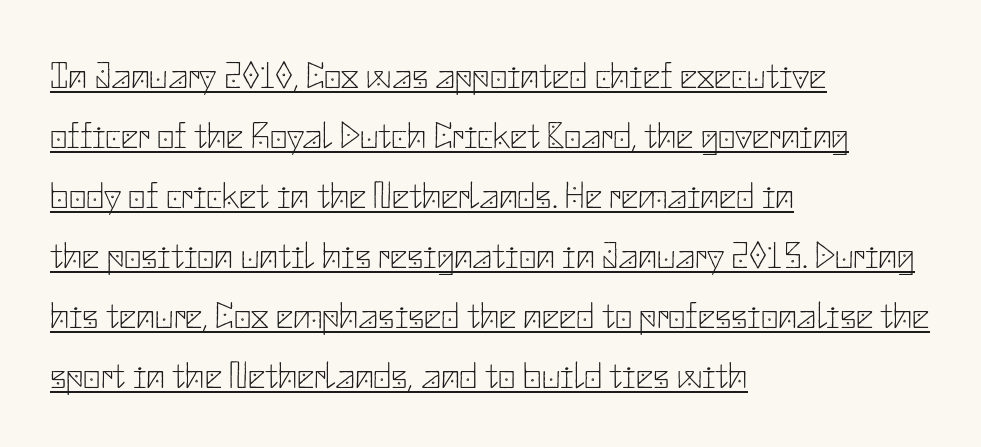
The image shows 38 px thin sans-serif type, upright; set left-aligned, normal line spacing (1.58x), normal letter spacing, underlined; low stroke contrast and a small x-height.
